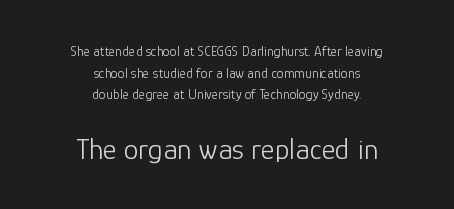
The image shows 30 px light sans-serif type, upright; set centered, normal line spacing (1.54x), normal letter spacing, not underlined; the second (bottom) block is 2.14x larger; low stroke contrast and a medium x-height.
